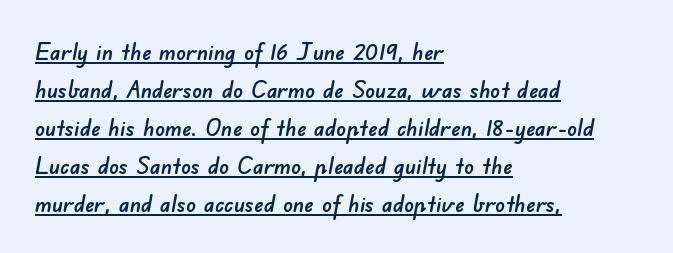
The leading is moderate, giving the passage an even texture. Is there an underline? Yes — a line sits under the letters. Which margin do the lines hug? The left one — the right edge is uneven. The rendering keeps characters at their native spacing.
